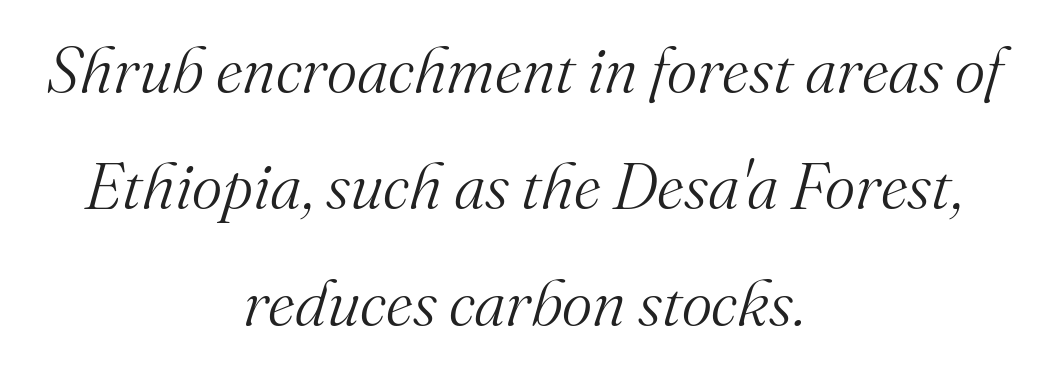
{"serif": "yes", "italic": "yes", "lean": "right", "slant_degrees": 16, "bold": "no", "weight": "light", "width": "normal", "stroke_contrast": "medium", "x_height": "small", "monospaced": "no", "underline": "no", "align": "center", "line_spacing_ratio": 1.79, "letter_spacing": "normal", "letter_spacing_em": 0.0, "glyph_px": 65}
